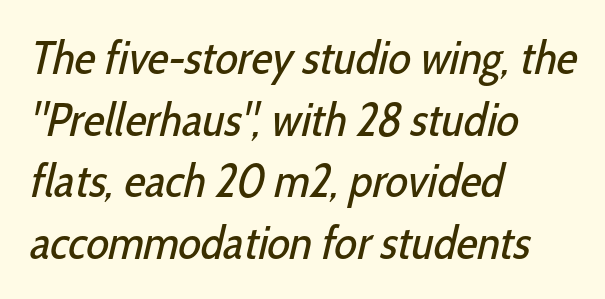
Q: Is the text bold? A: No.
Q: Is the typeface a serif or a sans-serif typeface? A: Sans-serif.
Q: Is the text underlined? A: No.
Q: How is the paragraph aligned? A: Left-aligned.
Q: Is the spacing between letters normal or unusually wide? A: Normal.
Q: Is the spacing between lines tight, normal or loose? A: Normal.
Q: Width (condensed, normal, or wide)? A: Condensed.
Q: Stroke contrast? A: Low.
Q: x-height? A: Medium.
Q: Monospaced? A: No.
